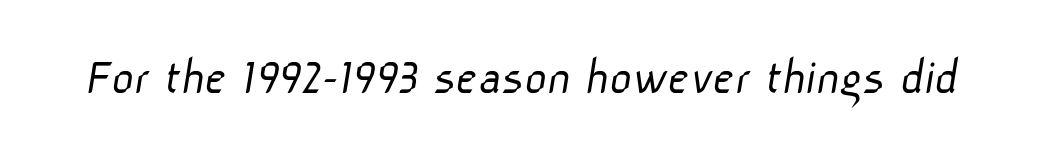
No heavy texture on the line: the type isn't bold. Look at the tracking — it's just the regular setting, nothing added. Letterform terminals end flat and unadorned throughout the passage. The face used here is proportionally spaced, like ordinary book or web type. Just letters on the line, the space beneath them empty.
